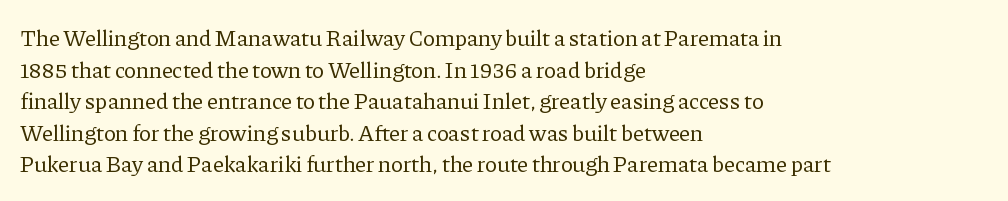
The image shows 23 px text type, upright; set left-aligned, normal line spacing (1.37x), normal letter spacing, not underlined.
